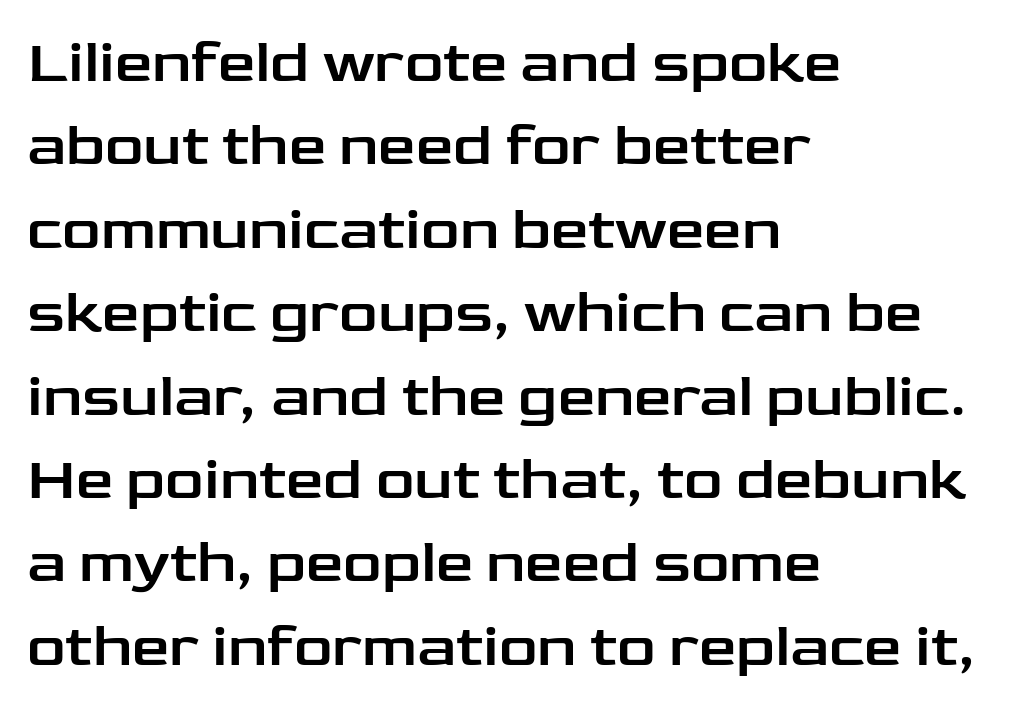
Q: Is the text italic (slanted)? A: No, it is upright.
Q: Is the typeface a serif or a sans-serif typeface? A: Sans-serif.
Q: Is the text underlined? A: No.
Q: How is the paragraph aligned? A: Left-aligned.
Q: Is the spacing between letters normal or unusually wide? A: Normal.
Q: Is the spacing between lines tight, normal or loose? A: Normal.
Q: Width (condensed, normal, or wide)? A: Wide.
Q: Stroke contrast? A: Low.
Q: x-height? A: Medium.
Q: Monospaced? A: No.
